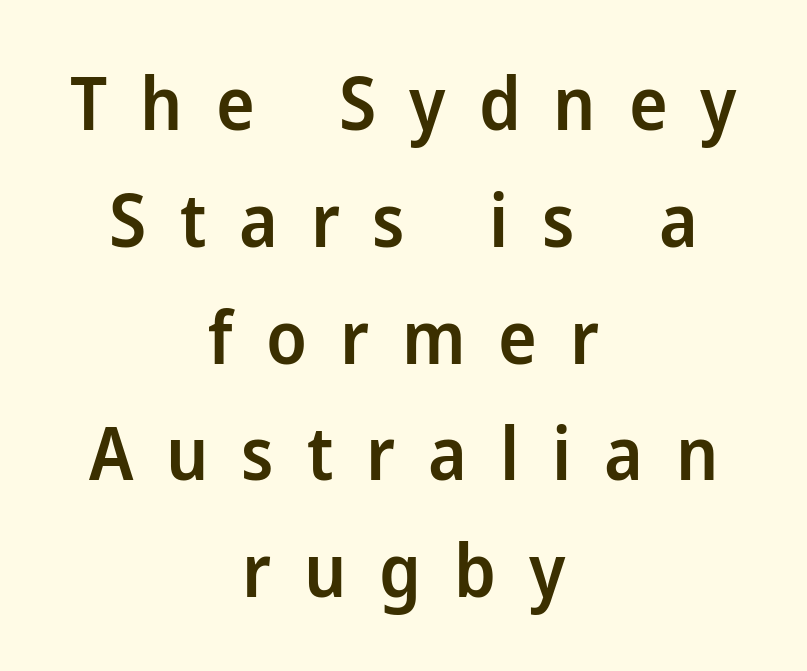
Q: Is the text bold? A: Semi-bold.
Q: Is the text italic (slanted)? A: No, it is upright.
Q: Is the typeface a serif or a sans-serif typeface? A: Sans-serif.
Q: Is the text underlined? A: No.
Q: How is the paragraph aligned? A: Centered.
Q: Is the spacing between letters normal or unusually wide? A: Unusually wide.
Q: Is the spacing between lines tight, normal or loose? A: Normal.
Q: Width (condensed, normal, or wide)? A: Normal.
Q: Stroke contrast? A: Low.
Q: x-height? A: Medium.
Q: Monospaced? A: No.
